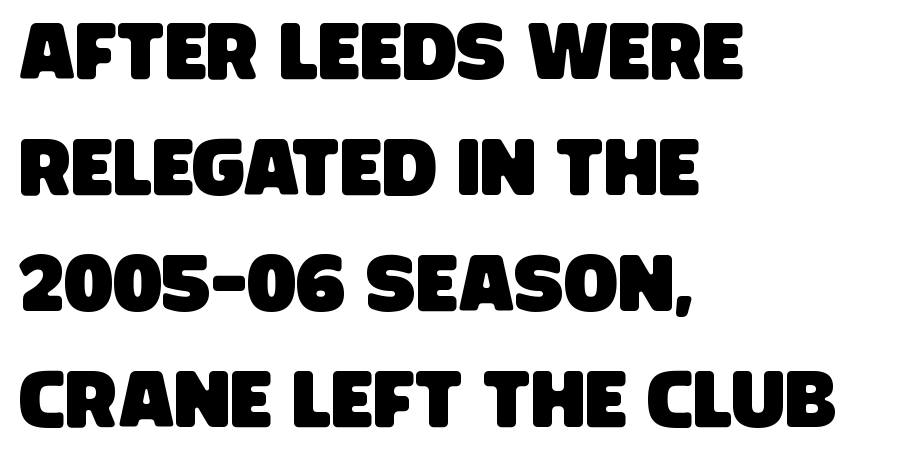
Descenders are the only things crossing below the line. Casual observation: everything's shoved over to the left. Vertically, the passage feels balanced, rows spaced as you'd expect. The face used here is proportionally spaced, like ordinary book or web type.
